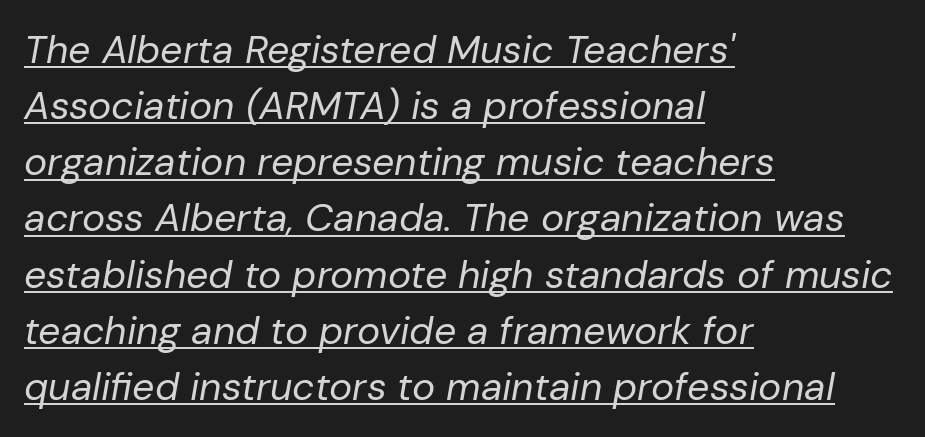
{"italic": "yes", "lean": "right", "slant_degrees": 10, "bold": "no", "weight": "regular", "width": "normal", "stroke_contrast": "low", "x_height": "medium", "monospaced": "no", "underline": "yes", "align": "left", "line_spacing": "normal", "line_spacing_ratio": 1.44, "letter_spacing": "normal", "letter_spacing_em": 0.0, "glyph_px": 39}
